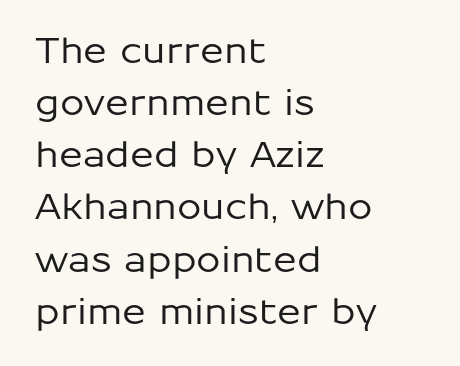
Between one letter and the next there's only the usual sliver of space. If you drew a ruler down the left edge, every line would touch it. Is there any slant? The stems are plumb. In terms of letterform style, serifs are entirely absent.
